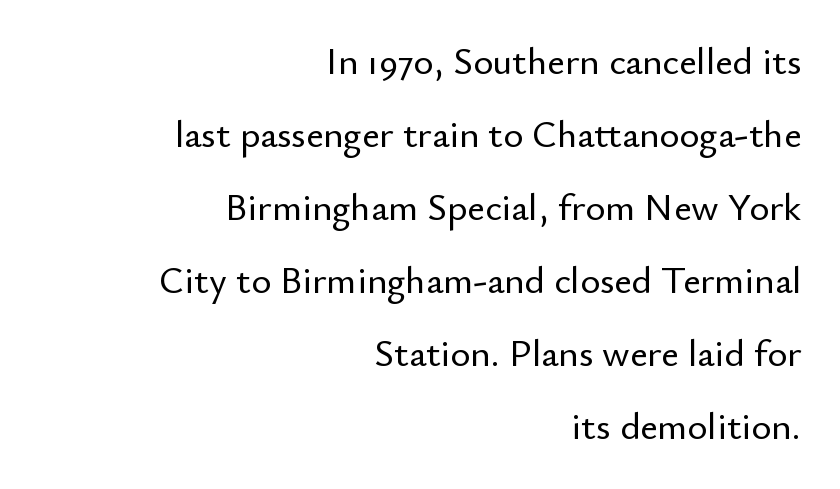
What stands out about the letter spacing? Nothing — it is the standard amount. The type sits square on the baseline with zero lean. Leading: increased. The designer went with a sans here, leaving each stem footless. Notice how the passage keeps a crisp vertical edge on the right only. No word sits above an underline.
